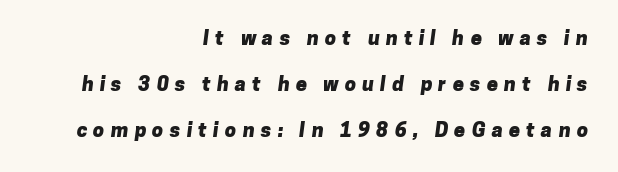
Q: Is the text bold? A: Yes.
Q: Is the text underlined? A: No.
Q: How is the paragraph aligned? A: Right-aligned.
Q: Is the spacing between letters normal or unusually wide? A: Unusually wide.
Q: Is the spacing between lines tight, normal or loose? A: Loose.
